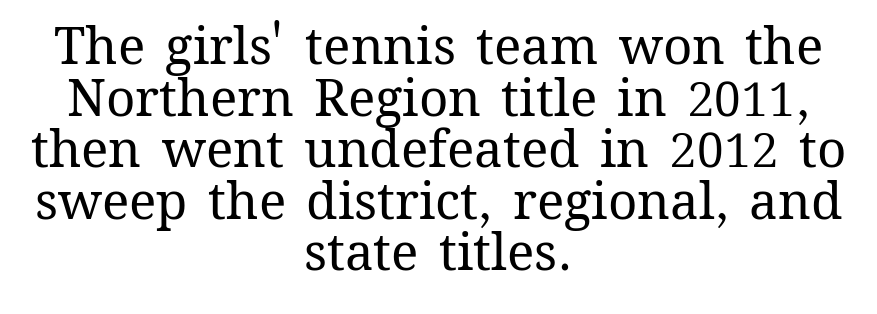
What's the leading like? Squeezed, with rows nearly overlapping. This is the regular roman posture of the typeface. In CSS terms this would be text-align: center. No extra tracking has been applied to these lines. A bare baseline throughout the passage. This sample has the flowing, uneven cadence of proportional lettering.
